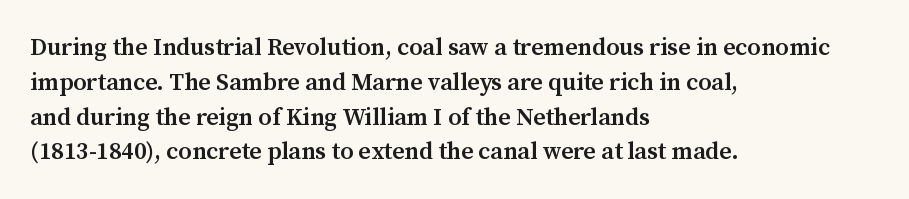
Notice how descenders clear the ascenders below comfortably — that's standard leading. It's the straight-up-and-down kind of type. Horizontally, the lines are justified to the leading edge only. Is the letter spacing exaggerated? No — it looks like the ordinary default. Semibold letterforms, between regular and bold.
